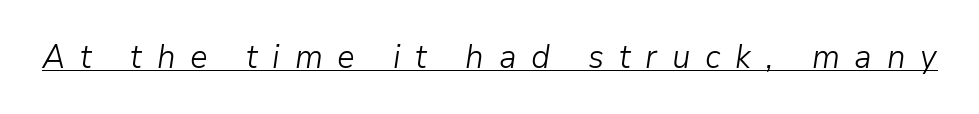
The image shows 33 px light type, italic (leaning right); set unusually wide letter spacing (+0.45 em), underlined; low stroke contrast and a medium x-height.
